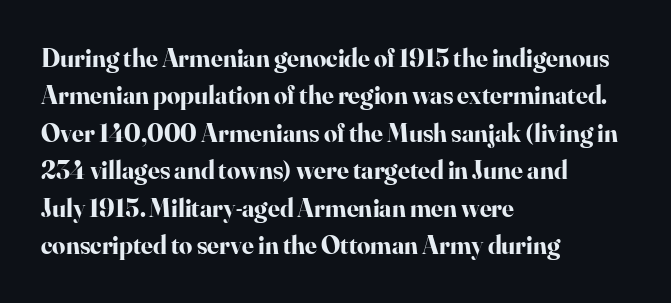
{"italic": "no", "bold": "yes", "underline": "no", "align": "left", "line_spacing": "normal", "line_spacing_ratio": 1.44, "letter_spacing": "normal", "letter_spacing_em": 0.0, "glyph_px": 26}
